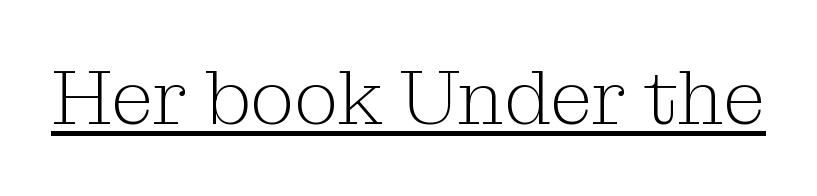
The image shows 77 px light serif type, upright; set normal letter spacing, underlined; medium stroke contrast and a medium x-height.
